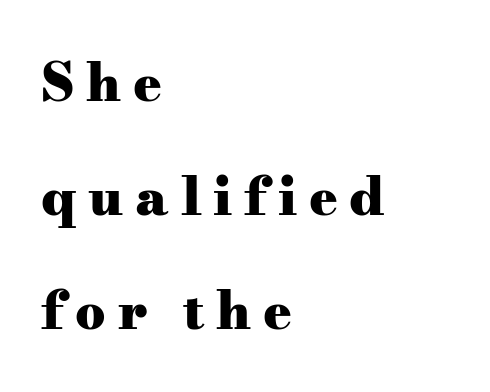
{"serif": "yes", "italic": "no", "bold": "yes", "weight": "heavy", "width": "wide", "stroke_contrast": "medium", "x_height": "small", "monospaced": "no", "underline": "no", "align": "left", "line_spacing": "loose", "line_spacing_ratio": 2.15, "letter_spacing": "wide", "letter_spacing_em": 0.22, "glyph_px": 53}
